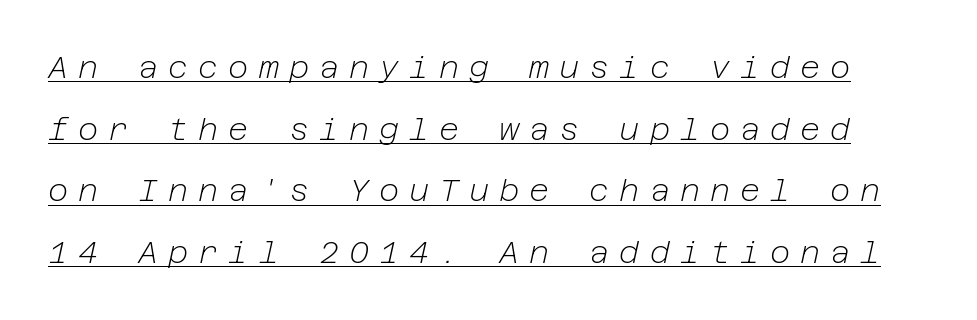
{"italic": "yes", "lean": "right", "slant_degrees": 12, "bold": "no", "weight": "light", "width": "normal", "stroke_contrast": "low", "x_height": "medium", "underline": "yes", "line_spacing": "loose", "line_spacing_ratio": 1.99, "letter_spacing": "wide", "letter_spacing_em": 0.32, "glyph_px": 31}
